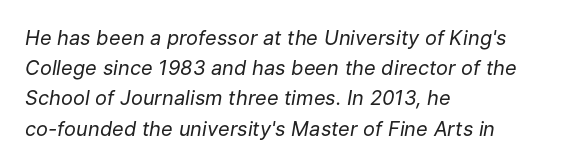
{"italic": "yes", "lean": "right", "slant_degrees": 9, "bold": "no", "underline": "no", "align": "left", "line_spacing": "normal", "line_spacing_ratio": 1.51, "letter_spacing": "normal", "letter_spacing_em": 0.0, "glyph_px": 20}
